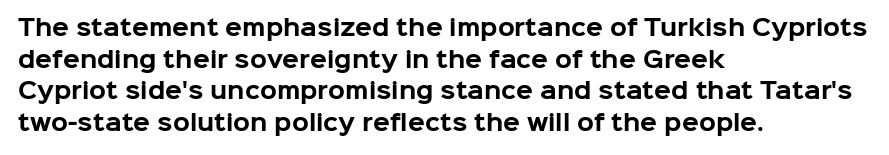
Beneath every word, the page is bare. Successive baselines arrive at the customary interval. It's the straight-up-and-down kind of type. Which margin do the lines hug? The left one — the right edge is uneven. Thick stems and heavy bowls — unmistakably bold.
